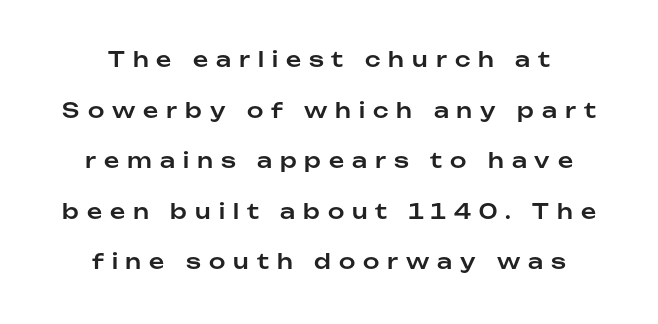
Q: Is the text italic (slanted)? A: No, it is upright.
Q: Is the text underlined? A: No.
Q: How is the paragraph aligned? A: Centered.
Q: Is the spacing between letters normal or unusually wide? A: Unusually wide.
Q: Is the spacing between lines tight, normal or loose? A: Loose.
